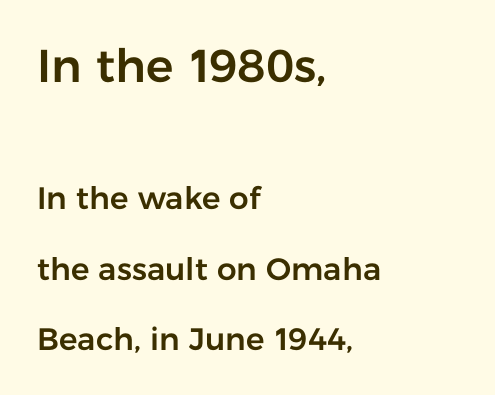
The image shows 46 px sans-serif type, upright; set left-aligned, loose line spacing (2.27x), normal letter spacing, not underlined; the first (top) block is 1.48x larger; low stroke contrast and a medium x-height.
